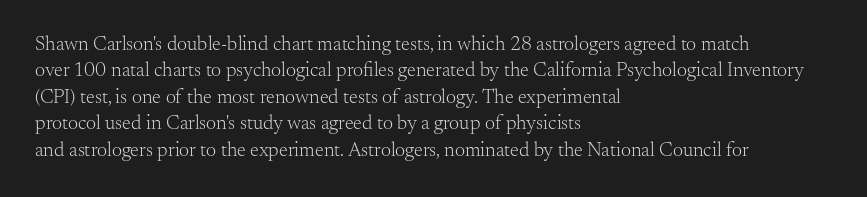
The image shows 20 px text type, upright; set left-aligned, normal line spacing (1.32x), normal letter spacing, not underlined.
